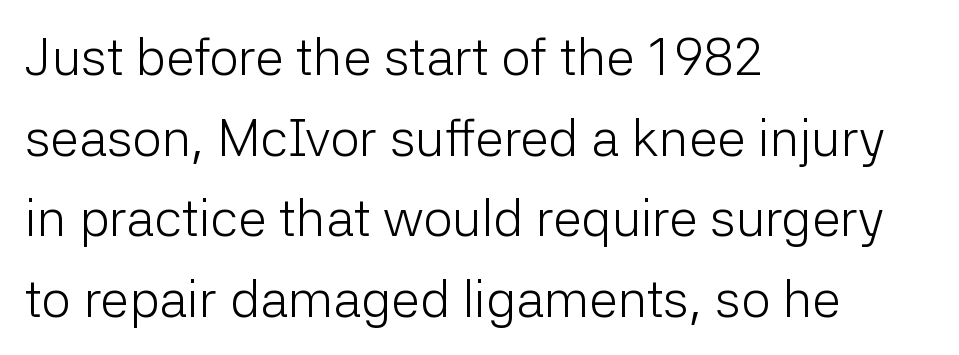
The specimen reads as upright at a glance. Clear beneath every line of the passage. Stroke terminals: plain, sans-serif. This is not heavy type; no bold has been used. These lines are set flush left with a ragged right edge.
